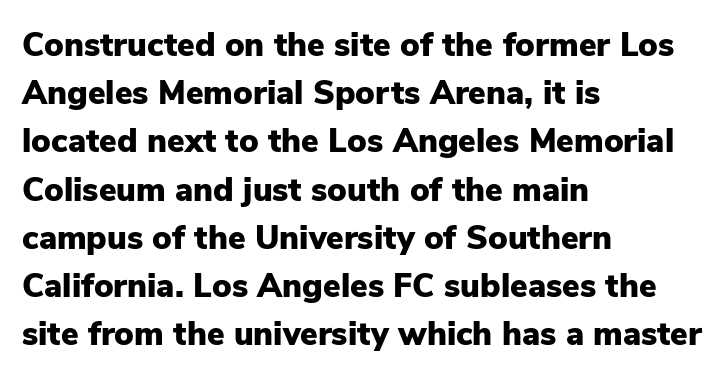
{"serif": "no", "italic": "no", "bold": "yes", "weight": "heavy", "width": "normal", "stroke_contrast": "low", "x_height": "medium", "monospaced": "no", "underline": "no", "align": "left", "line_spacing": "normal", "line_spacing_ratio": 1.46, "letter_spacing": "normal", "letter_spacing_em": 0.0, "glyph_px": 33}
